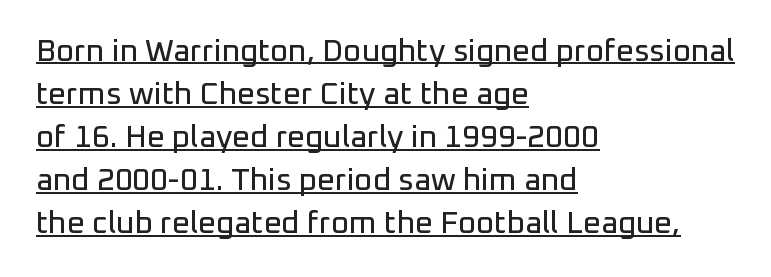
{"serif": "no", "italic": "no", "width": "normal", "stroke_contrast": "low", "x_height": "medium", "monospaced": "no", "underline": "yes", "align": "left", "line_spacing": "normal", "line_spacing_ratio": 1.39, "letter_spacing": "normal", "letter_spacing_em": 0.0, "glyph_px": 31}
